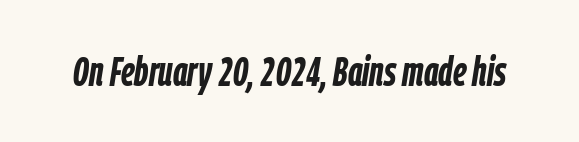
Q: Is the text bold? A: Yes.
Q: Is the text italic (slanted)? A: Yes, it leans right by about 9 degrees.
Q: Is the text underlined? A: No.
Q: Is the spacing between letters normal or unusually wide? A: Normal.
Q: Width (condensed, normal, or wide)? A: Condensed.
Q: Stroke contrast? A: Low.
Q: x-height? A: Medium.
Q: Monospaced? A: No.
